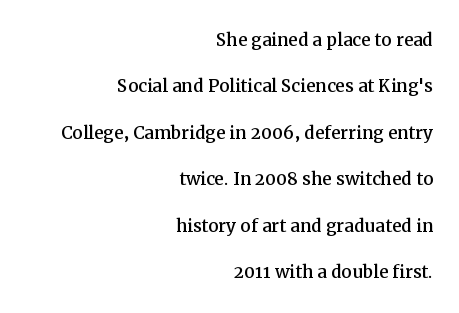
No word sits above an underline. The specimen reads as upright at a glance. How would I describe the line gaps? Wide and relaxed. In terms of letterspacing, this is plain default setting.
